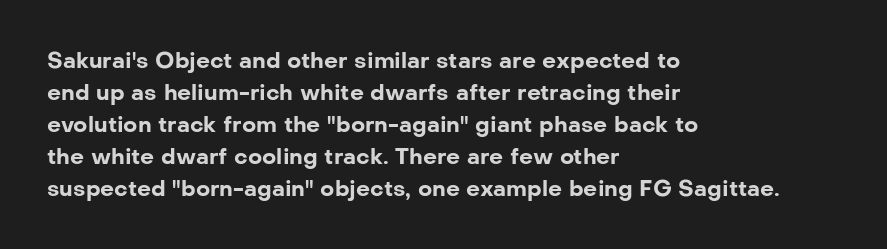
Q: Is the text bold? A: Yes.
Q: Is the text italic (slanted)? A: No, it is upright.
Q: Is the text underlined? A: No.
Q: How is the paragraph aligned? A: Left-aligned.
Q: Is the spacing between letters normal or unusually wide? A: Normal.
Q: Is the spacing between lines tight, normal or loose? A: Normal.
